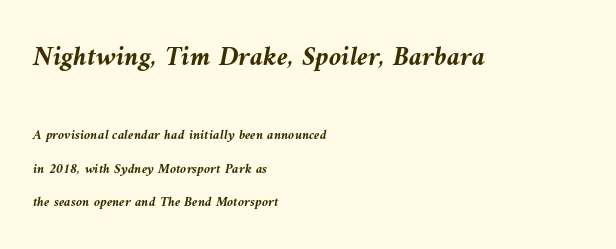
The typesetting leans heavy: a genuine bold. Notice the wide empty band between every row — that's loose leading. Each letter keeps its own natural width here, so spacing adapts to shape. These two chunks differ in scale, with the top chunk taking the larger measure.
